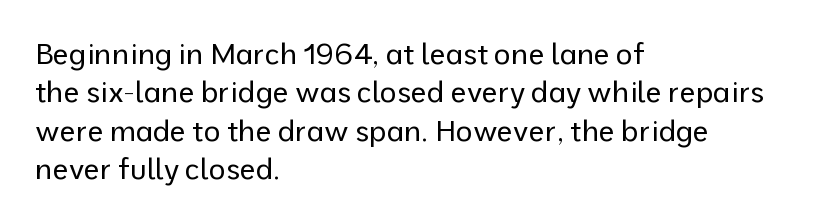
Each line starts at the same left margin while the right side varies. Letters rest on an invisible, unmarked baseline. Does extra space separate the letters? No, they use regular spacing. A typesetter would call this leading conventional body-copy spacing.
